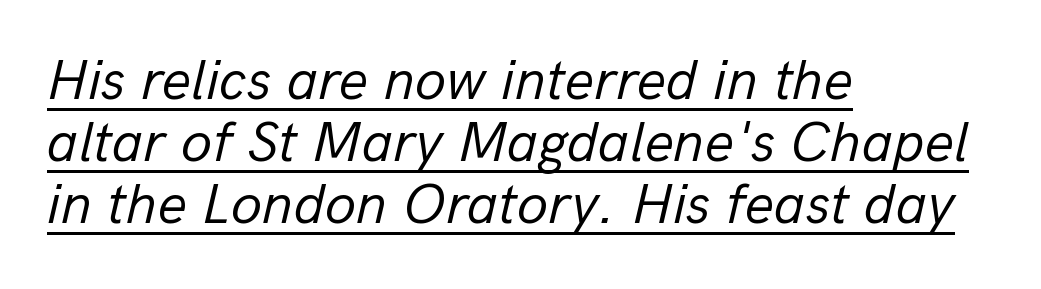
{"italic": "yes", "lean": "right", "slant_degrees": 13, "bold": "no", "weight": "regular", "width": "normal", "stroke_contrast": "low", "x_height": "medium", "monospaced": "no", "underline": "yes", "align": "left", "line_spacing": "tight", "line_spacing_ratio": 1.09, "letter_spacing": "normal", "letter_spacing_em": 0.0, "glyph_px": 57}
